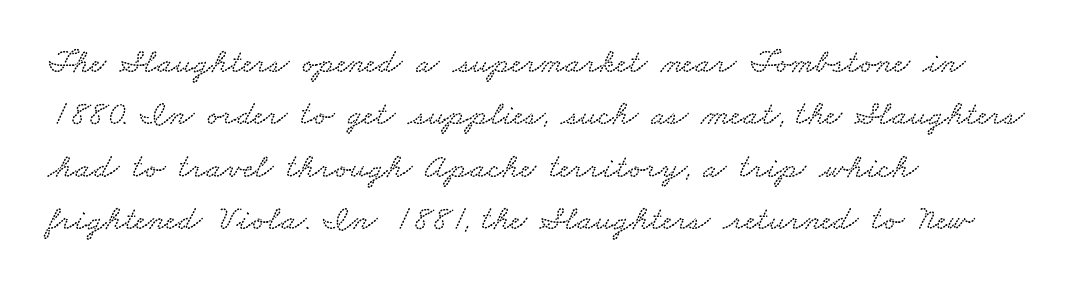
The image shows 34 px wide type; set left-aligned, normal line spacing (1.54x), normal letter spacing, not underlined; low stroke contrast and a small x-height.
